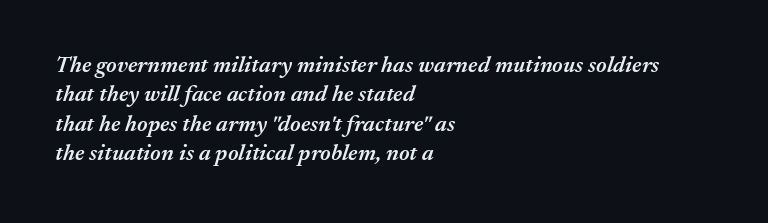
Glyph-to-glyph distance matches everyday printed text. The setting favours the left margin, as ordinary paragraphs usually do. Heft: intermediate — a semibold. The whole block is typeset with a tilt.
